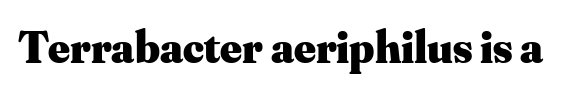
Q: Is the text bold? A: Yes.
Q: Is the text italic (slanted)? A: No, it is upright.
Q: Is the typeface a serif or a sans-serif typeface? A: Serif.
Q: Is the text underlined? A: No.
Q: Is the spacing between letters normal or unusually wide? A: Normal.
Q: Width (condensed, normal, or wide)? A: Normal.
Q: Stroke contrast? A: Medium.
Q: x-height? A: Small.
Q: Monospaced? A: No.
